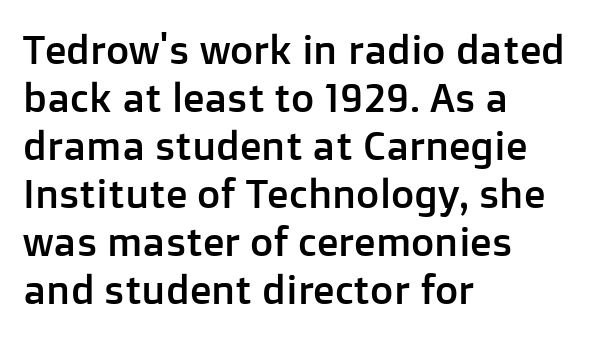
Short note: letters normally spaced. The ragged edge is on the right, which tells us the setting is flush left. Note: no serifs on the glyphs. Bare-footed words on every line.
